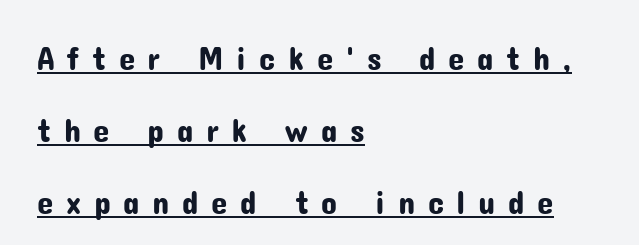
Q: Is the text italic (slanted)? A: No, it is upright.
Q: Is the typeface a serif or a sans-serif typeface? A: Sans-serif.
Q: Is the text underlined? A: Yes.
Q: How is the paragraph aligned? A: Left-aligned.
Q: Is the spacing between letters normal or unusually wide? A: Unusually wide.
Q: Is the spacing between lines tight, normal or loose? A: Loose.
Q: Width (condensed, normal, or wide)? A: Normal.
Q: Stroke contrast? A: Low.
Q: x-height? A: Medium.
Q: Monospaced? A: No.
